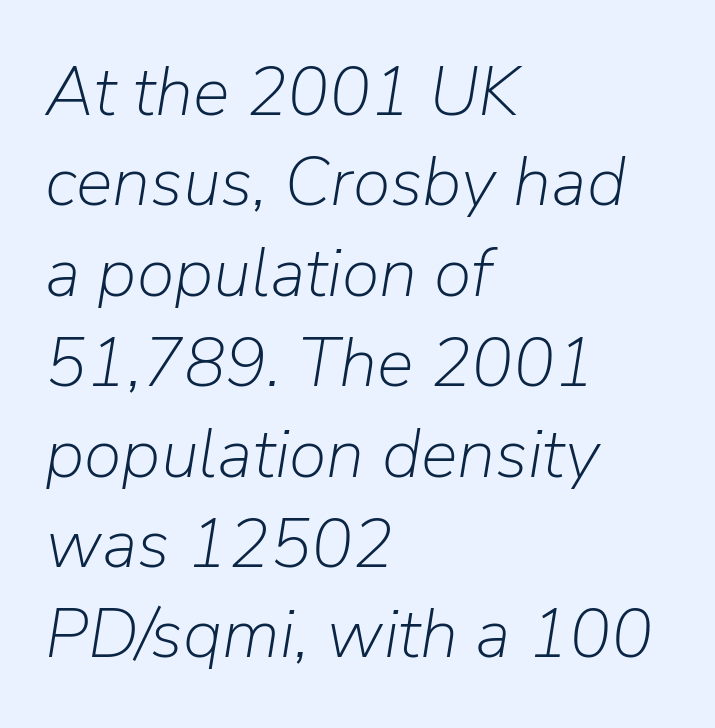
No chunkiness to these letters — they're not bold. Character widths vary here, with narrow letters taking less room than wide ones. This sample is left-justified, so line endings fall wherever the words run out. The baseline area is clear. The face used here is rendered with its standard letterfit. The block of text has a typical density, with ordinary space between rows.
